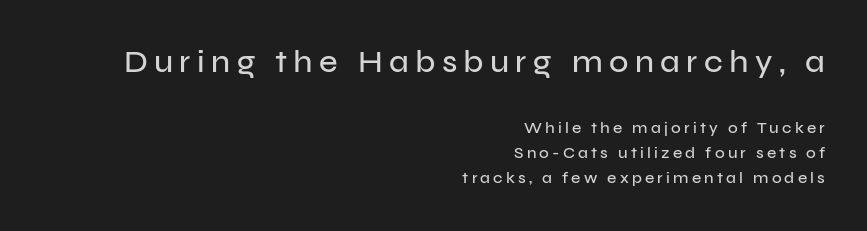
The image shows 32 px sans-serif type, upright; set right-aligned, normal line spacing (1.57x), unusually wide letter spacing (+0.2 em), not underlined; the first (top) block is 2.0x larger; low stroke contrast and a medium x-height.
